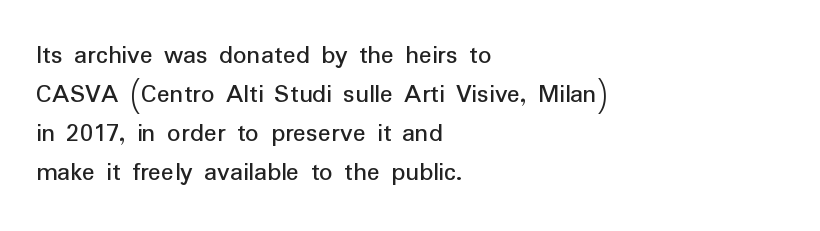
{"italic": "no", "bold": "no", "underline": "no", "align": "left", "line_spacing": "normal", "line_spacing_ratio": 1.45, "letter_spacing": "normal", "letter_spacing_em": 0.0, "glyph_px": 27}
